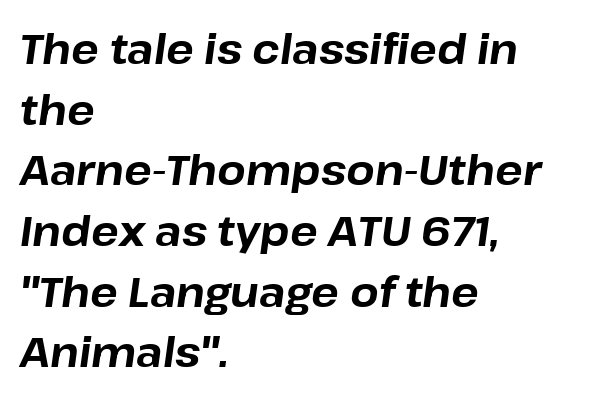
{"italic": "yes", "lean": "right", "slant_degrees": 8, "bold": "yes", "weight": "bold", "width": "normal", "stroke_contrast": "low", "x_height": "medium", "monospaced": "no", "underline": "no", "align": "left", "line_spacing": "normal", "line_spacing_ratio": 1.48, "letter_spacing": "normal", "letter_spacing_em": 0.0, "glyph_px": 41}
